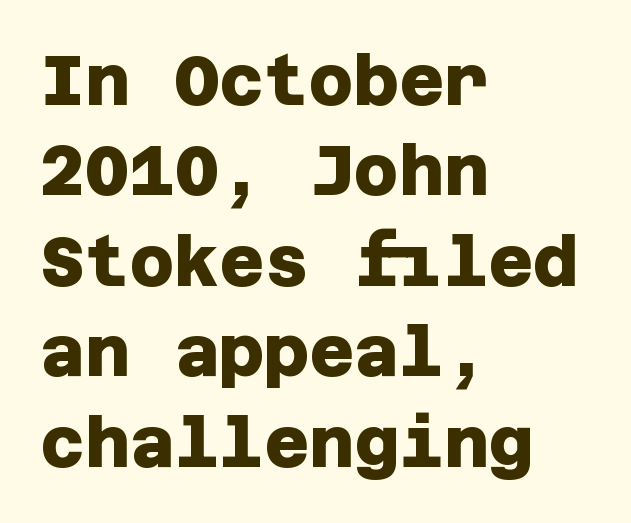
{"serif": "no", "bold": "yes", "weight": "heavy", "width": "normal", "stroke_contrast": "low", "x_height": "large", "underline": "no", "align": "left", "line_spacing": "normal", "line_spacing_ratio": 1.31, "letter_spacing": "normal", "letter_spacing_em": 0.0, "glyph_px": 69}
